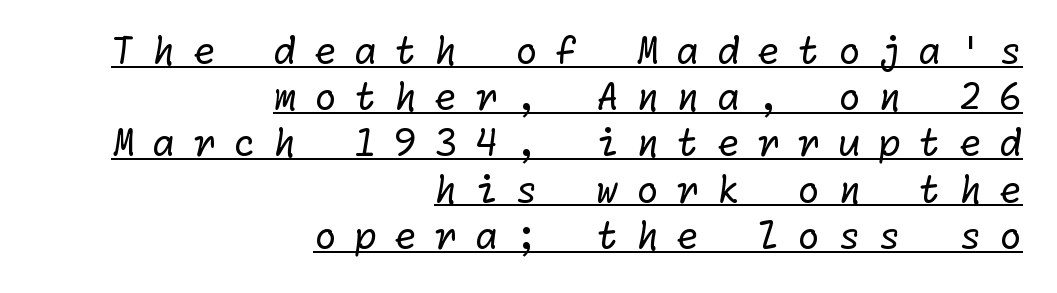
Someone cranked the tracking dial way up on this one. Each new line begins a customary step beneath the previous one. Observe the absence of serifs on each vertical stroke in this sample. The face used here appears with an underline applied. Layout note: lines flush right. Stems and bowls with no extra thickness — not bold.
